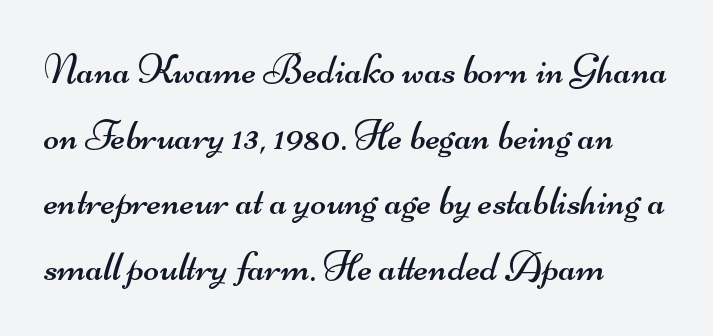
{"serif": "no", "bold": "no", "weight": "regular", "width": "wide", "stroke_contrast": "medium", "x_height": "small", "monospaced": "no", "underline": "no", "align": "left", "line_spacing": "normal", "line_spacing_ratio": 1.56, "letter_spacing": "normal", "letter_spacing_em": 0.0, "glyph_px": 42}
